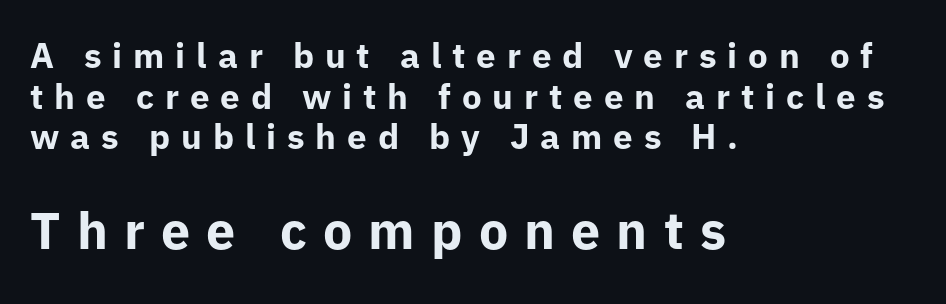
{"serif": "no", "italic": "no", "bold": "yes", "weight": "bold", "width": "normal", "stroke_contrast": "low", "x_height": "medium", "monospaced": "no", "underline": "no", "align": "left", "line_spacing_ratio": 1.16, "letter_spacing": "wide", "letter_spacing_em": 0.31, "larger_block": "second", "size_ratio": 1.49, "glyph_px": 52}
